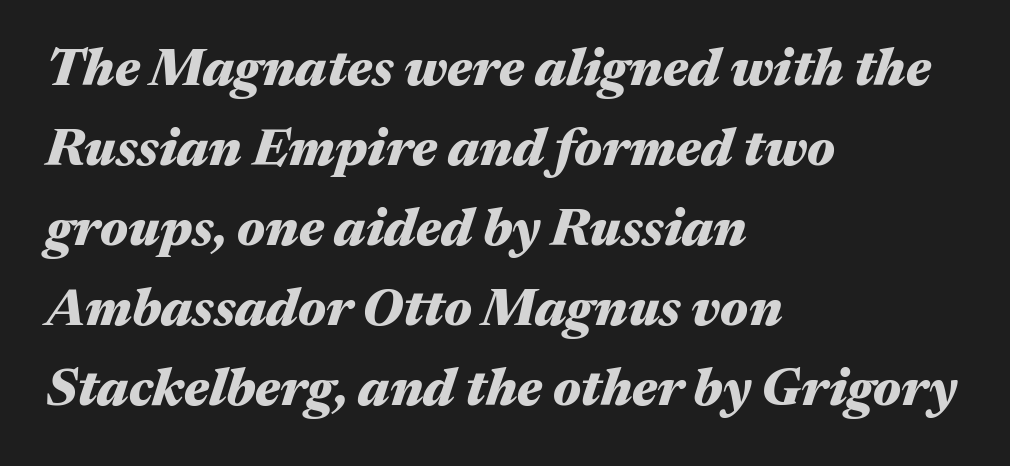
The image shows 52 px heavy, wide type, italic (leaning right); set left-aligned, normal line spacing (1.54x), normal letter spacing, not underlined; medium stroke contrast and a medium x-height.
